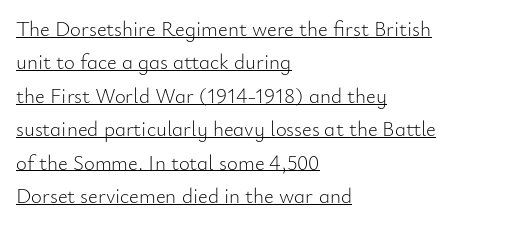
The image shows 21 px text type, upright; set left-aligned, normal line spacing (1.59x), normal letter spacing, underlined.
